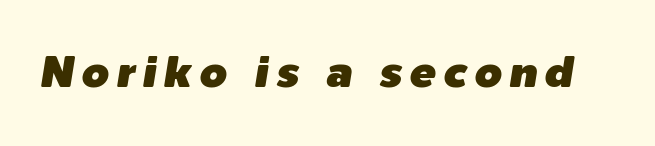
These lines were composed using italics. Note the varied advance widths — an 'i' is clearly narrower than an 'm'. The strip under each line holds only bare page.
